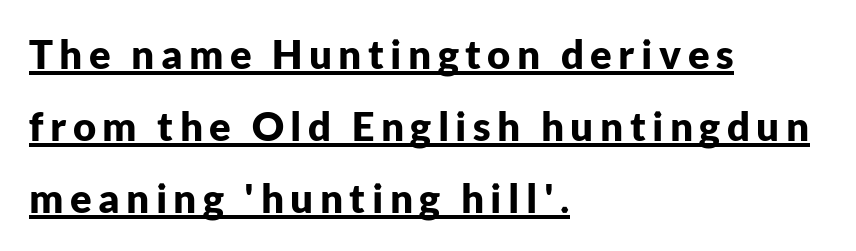
Q: Is the text bold? A: Yes.
Q: Is the text italic (slanted)? A: No, it is upright.
Q: Is the typeface a serif or a sans-serif typeface? A: Sans-serif.
Q: Is the text underlined? A: Yes.
Q: How is the paragraph aligned? A: Left-aligned.
Q: Width (condensed, normal, or wide)? A: Normal.
Q: Stroke contrast? A: Low.
Q: x-height? A: Medium.
Q: Monospaced? A: No.
